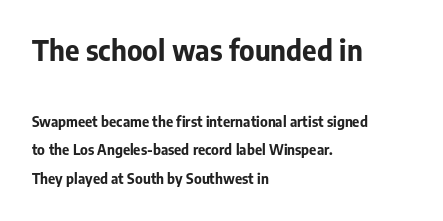
Q: Is the text bold? A: Yes.
Q: Is the text italic (slanted)? A: No, it is upright.
Q: Is the typeface a serif or a sans-serif typeface? A: Sans-serif.
Q: Is the text underlined? A: No.
Q: How is the paragraph aligned? A: Left-aligned.
Q: Is the spacing between letters normal or unusually wide? A: Normal.
Q: Is the spacing between lines tight, normal or loose? A: Loose.
Q: Which block of text is set in a larger size, the first (top) or the second (bottom)? A: The first (top) one.
Q: Width (condensed, normal, or wide)? A: Normal.
Q: Stroke contrast? A: Low.
Q: x-height? A: Medium.
Q: Monospaced? A: No.
